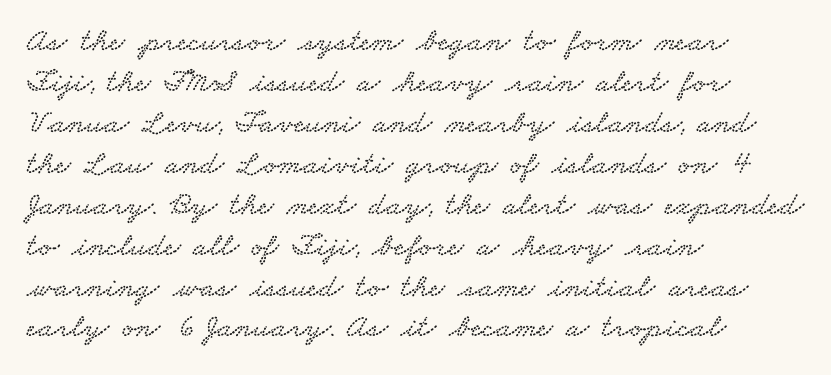
The image shows 33 px wide serif type; set left-aligned, line spacing 1.24x, normal letter spacing, not underlined; low stroke contrast and a small x-height.
